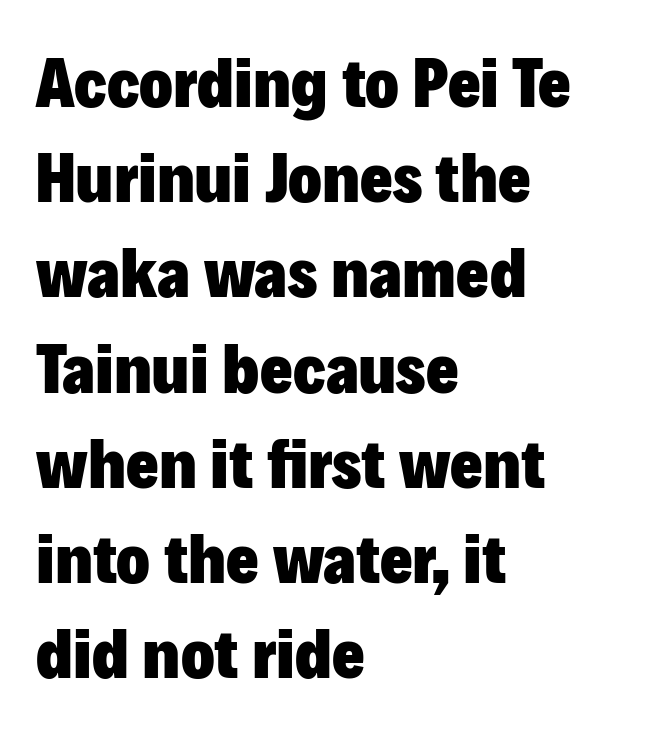
Q: Is the text bold? A: Yes.
Q: Is the text italic (slanted)? A: No, it is upright.
Q: Is the typeface a serif or a sans-serif typeface? A: Sans-serif.
Q: Is the text underlined? A: No.
Q: How is the paragraph aligned? A: Left-aligned.
Q: Is the spacing between letters normal or unusually wide? A: Normal.
Q: Is the spacing between lines tight, normal or loose? A: Normal.
Q: Width (condensed, normal, or wide)? A: Normal.
Q: Stroke contrast? A: Low.
Q: x-height? A: Medium.
Q: Monospaced? A: No.
